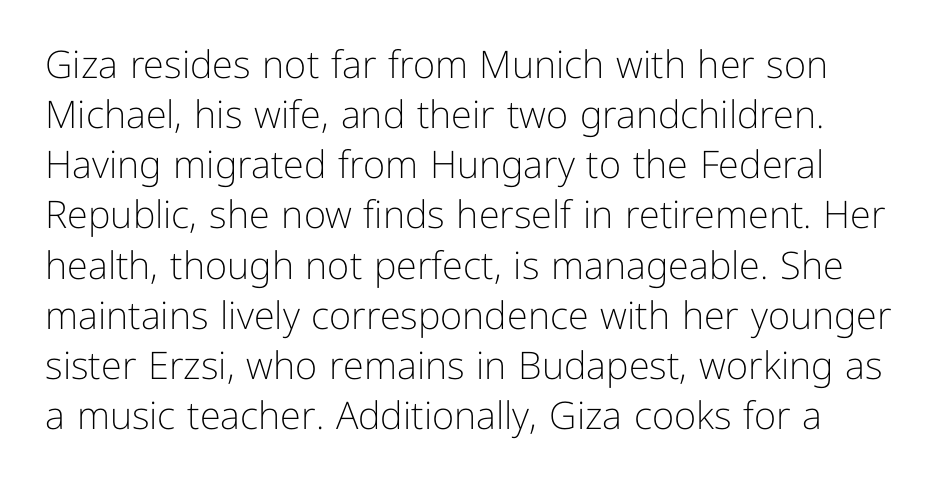
The image shows 38 px light sans-serif type, upright; set normal line spacing (1.32x), normal letter spacing, not underlined; low stroke contrast and a medium x-height.
